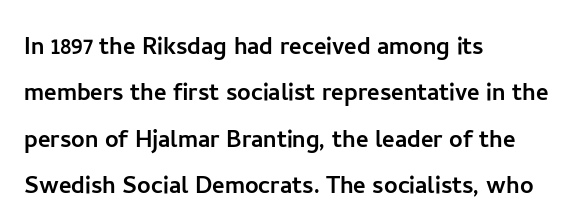
The words here are not underlined. The typography opts for an upright posture over an oblique one. What's the leading like? Ordinary, nothing unusual. A typesetter would call this proportional, since set widths differ per character.
